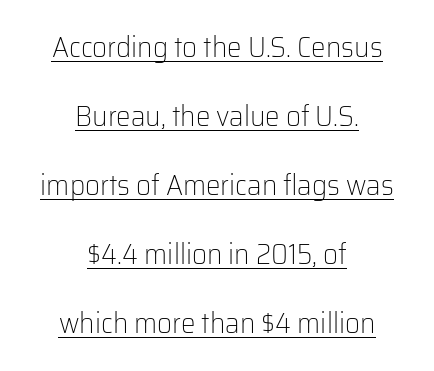
The face used here appears with an underline applied. Note the varied advance widths — an 'i' is clearly narrower than an 'm'. Summary of weight: not heavy and not bold. One-word summary of the alignment: center. You could fit nearly another row in the gap between these rows.
